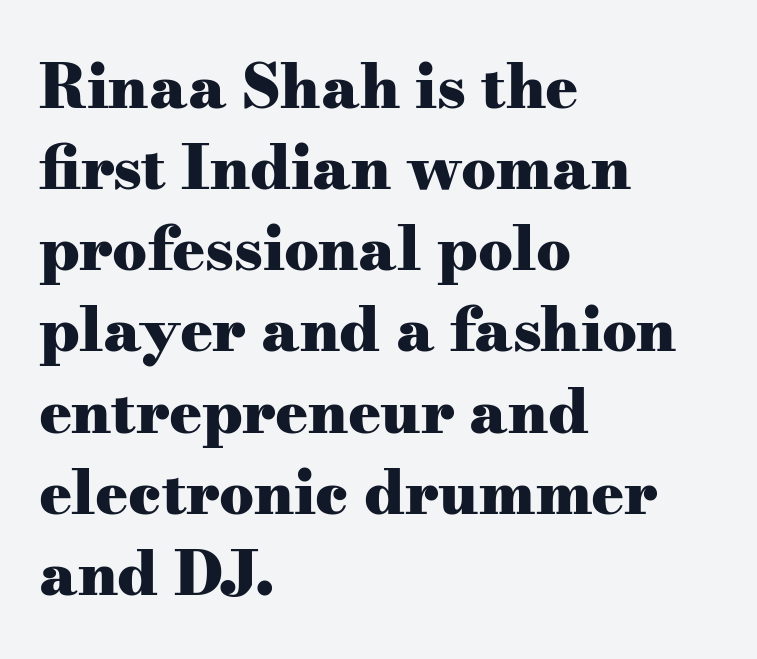
The image shows 61 px heavy, wide serif type, upright; set left-aligned, normal line spacing (1.33x), normal letter spacing, not underlined; medium stroke contrast and a small x-height.
